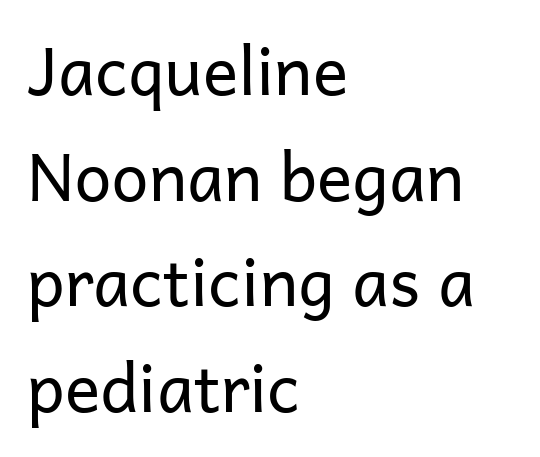
Q: Is the text bold? A: No.
Q: Is the text italic (slanted)? A: No, it is upright.
Q: Is the typeface a serif or a sans-serif typeface? A: Sans-serif.
Q: Is the text underlined? A: No.
Q: How is the paragraph aligned? A: Left-aligned.
Q: Is the spacing between letters normal or unusually wide? A: Normal.
Q: Is the spacing between lines tight, normal or loose? A: Normal.
Q: Width (condensed, normal, or wide)? A: Normal.
Q: Stroke contrast? A: Low.
Q: x-height? A: Medium.
Q: Monospaced? A: No.
